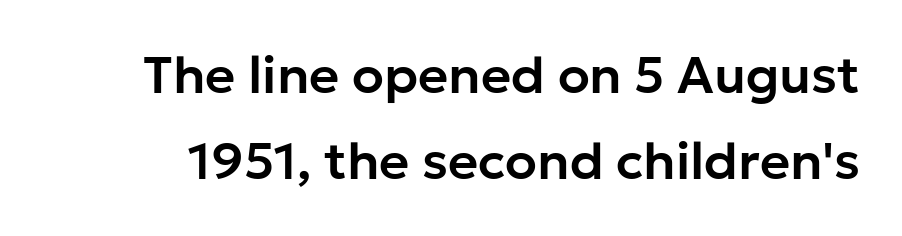
The image shows 52 px sans-serif type, upright; set normal line spacing (1.65x), normal letter spacing, not underlined; low stroke contrast and a medium x-height.
